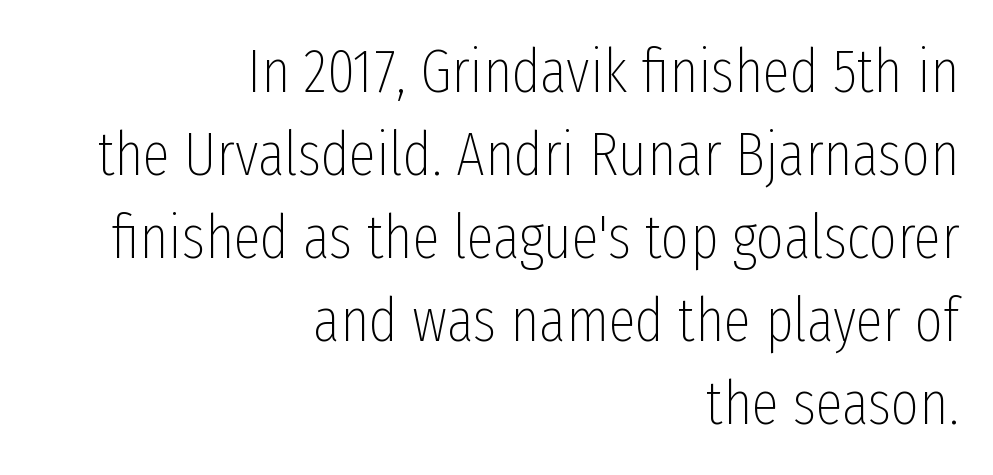
The image shows 61 px thin, condensed sans-serif type, upright; set right-aligned, normal line spacing (1.36x), normal letter spacing, not underlined; low stroke contrast and a medium x-height.
